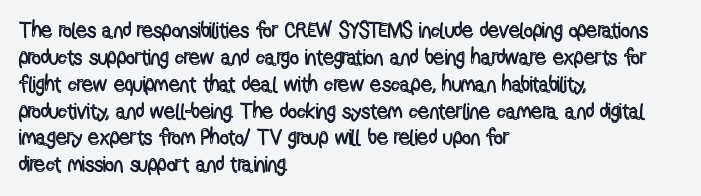
The image shows 22 px text type, upright; set left-aligned, line spacing 1.22x, normal letter spacing, not underlined.
